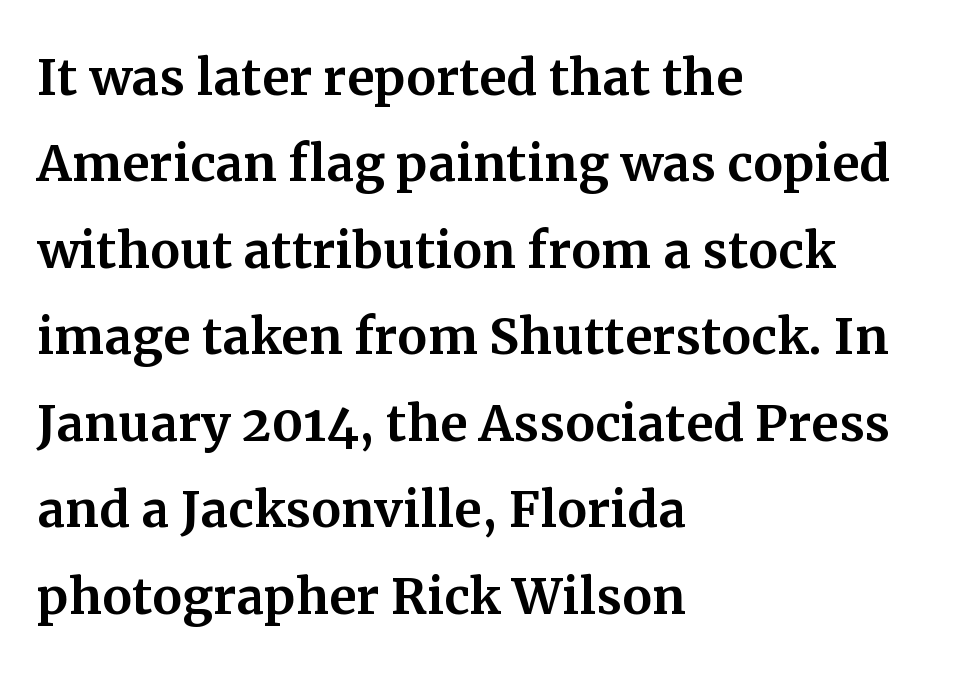
The image shows 67 px serif type, upright; set left-aligned, normal line spacing (1.29x), normal letter spacing, not underlined; medium stroke contrast and a medium x-height.
